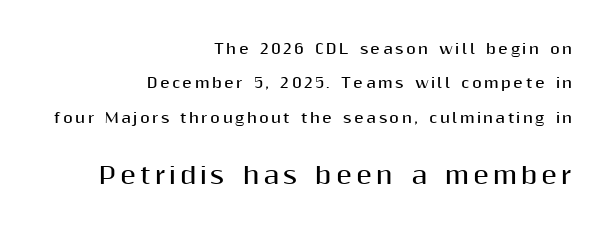
The image shows 23 px bold type, upright; set right-aligned, loose line spacing (2.45x), not underlined; the second (bottom) block is 1.64x larger.
